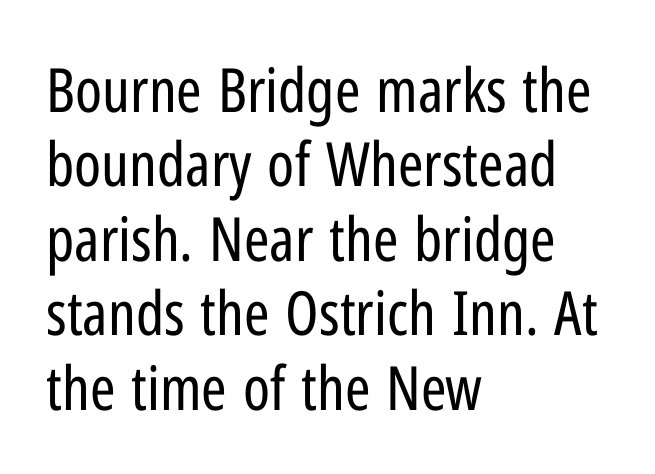
No heavy texture on the line: the type isn't bold. In terms of letterform style, serifs are entirely absent. Tall strokes in this sample are plumb rather than angled. Words appear dense and cohesive because spacing is normal.
